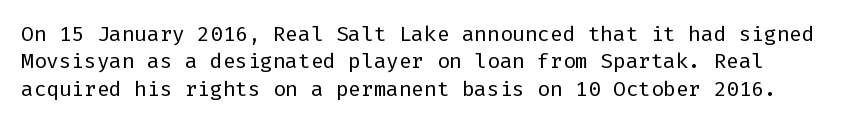
The image shows 21 px text type, upright; set normal line spacing (1.3x), normal letter spacing, not underlined.
